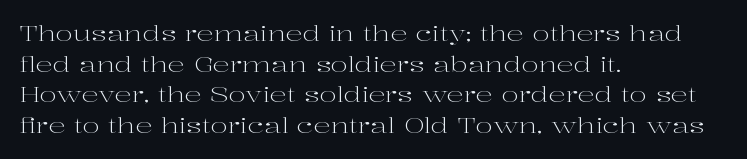
{"italic": "no", "bold": "no", "underline": "no", "align": "left", "line_spacing": "normal", "line_spacing_ratio": 1.46, "letter_spacing": "normal", "letter_spacing_em": 0.0, "glyph_px": 21}
